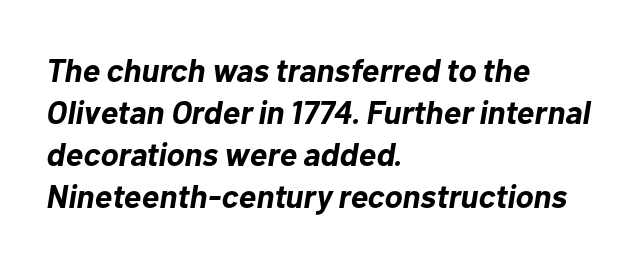
The image shows 33 px bold type, italic (leaning right); set left-aligned, normal line spacing (1.27x), normal letter spacing, not underlined; low stroke contrast and a medium x-height.
